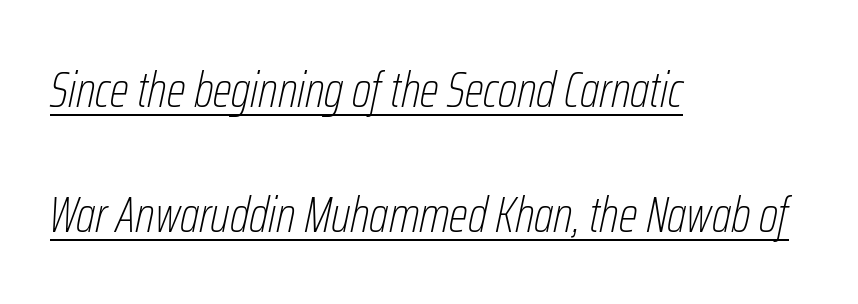
Q: Is the text bold? A: No.
Q: Is the text italic (slanted)? A: Yes, it leans right by about 12 degrees.
Q: Is the text underlined? A: Yes.
Q: How is the paragraph aligned? A: Left-aligned.
Q: Is the spacing between letters normal or unusually wide? A: Normal.
Q: Is the spacing between lines tight, normal or loose? A: Loose.
Q: Width (condensed, normal, or wide)? A: Condensed.
Q: Stroke contrast? A: Low.
Q: x-height? A: Medium.
Q: Monospaced? A: No.
